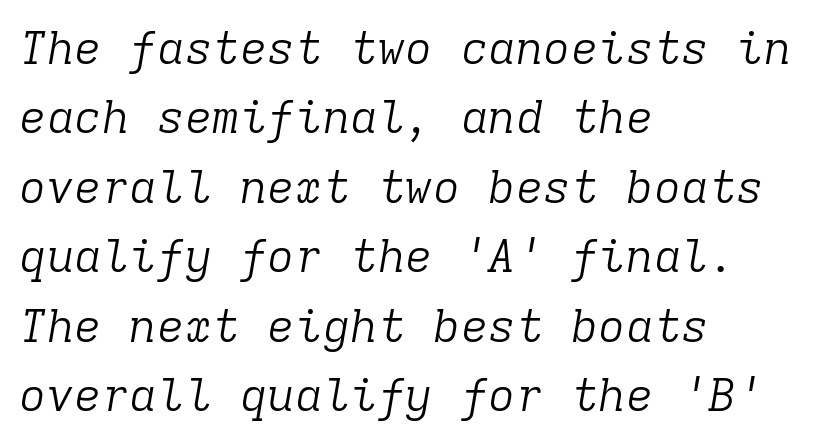
Q: Is the text bold? A: No.
Q: Is the text italic (slanted)? A: Yes, it leans right by about 9 degrees.
Q: Is the typeface a serif or a sans-serif typeface? A: Serif.
Q: Is the text underlined? A: No.
Q: How is the paragraph aligned? A: Left-aligned.
Q: Is the spacing between letters normal or unusually wide? A: Normal.
Q: Is the spacing between lines tight, normal or loose? A: Normal.
Q: Width (condensed, normal, or wide)? A: Normal.
Q: Stroke contrast? A: Low.
Q: x-height? A: Medium.
Q: Monospaced? A: Yes.
